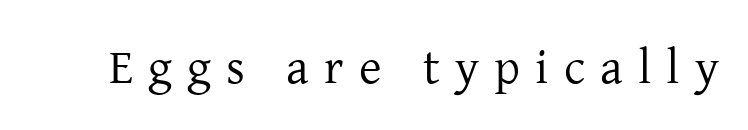
The typesetting does not lean heavy: it is not bold. Each word looks stretched out because of the extra space between its letters. Quick note: underline off. The specimen reads as upright at a glance. Old-style or modern, the face here clearly has serifs.
